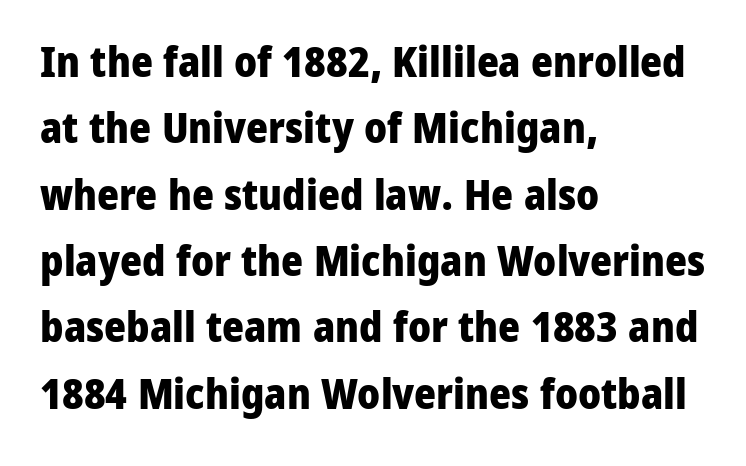
Q: Is the text bold? A: Yes.
Q: Is the text italic (slanted)? A: No, it is upright.
Q: Is the typeface a serif or a sans-serif typeface? A: Sans-serif.
Q: Is the text underlined? A: No.
Q: How is the paragraph aligned? A: Left-aligned.
Q: Is the spacing between letters normal or unusually wide? A: Normal.
Q: Is the spacing between lines tight, normal or loose? A: Normal.
Q: Width (condensed, normal, or wide)? A: Normal.
Q: Stroke contrast? A: Low.
Q: x-height? A: Medium.
Q: Monospaced? A: No.
